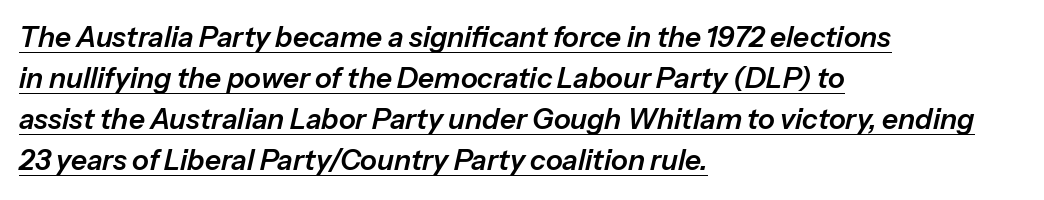
The image shows 28 px text type, italic (leaning right); set left-aligned, normal line spacing (1.47x), normal letter spacing, underlined; low stroke contrast and a medium x-height.
